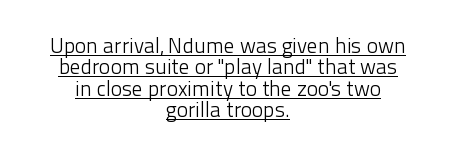
Q: Is the text bold? A: No.
Q: Is the text italic (slanted)? A: No, it is upright.
Q: Is the text underlined? A: Yes.
Q: How is the paragraph aligned? A: Centered.
Q: Is the spacing between letters normal or unusually wide? A: Normal.
Q: Is the spacing between lines tight, normal or loose? A: Tight.
